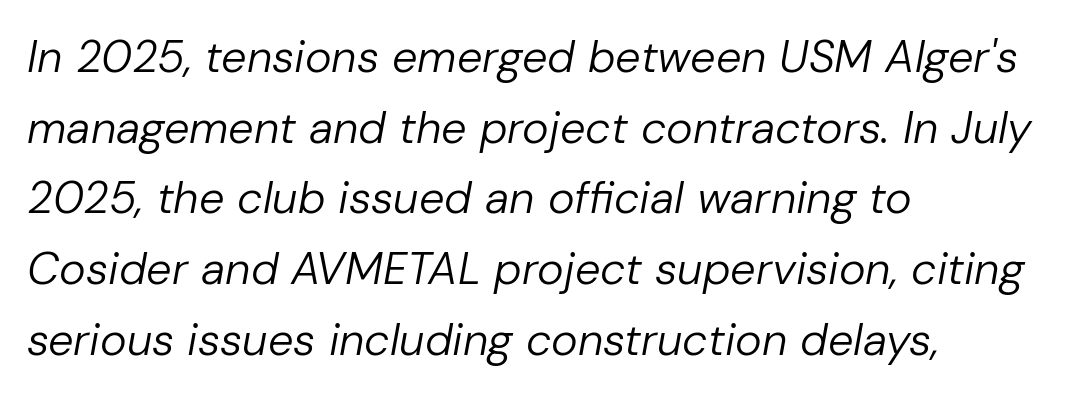
{"italic": "yes", "lean": "right", "slant_degrees": 10, "bold": "no", "weight": "regular", "width": "normal", "stroke_contrast": "low", "x_height": "medium", "monospaced": "no", "underline": "no", "align": "left", "line_spacing": "normal", "line_spacing_ratio": 1.57, "letter_spacing": "normal", "letter_spacing_em": 0.0, "glyph_px": 45}
